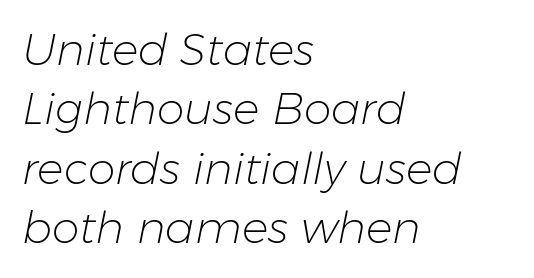
The image shows 44 px light type, italic (leaning right); set left-aligned, normal line spacing (1.35x), normal letter spacing, not underlined; low stroke contrast and a medium x-height.
